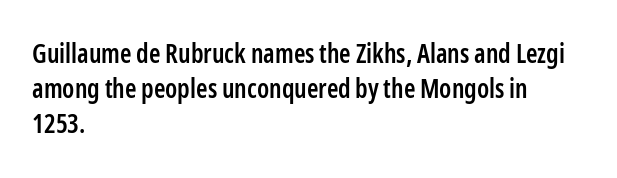
Q: Is the text bold? A: Semi-bold.
Q: Is the text italic (slanted)? A: No, it is upright.
Q: Is the text underlined? A: No.
Q: How is the paragraph aligned? A: Left-aligned.
Q: Is the spacing between letters normal or unusually wide? A: Normal.
Q: Is the spacing between lines tight, normal or loose? A: Normal.
